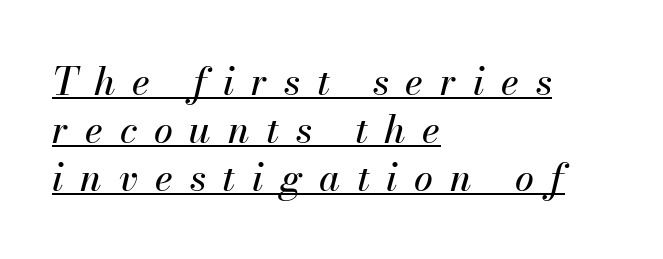
Q: Is the text italic (slanted)? A: Yes, it leans right by about 13 degrees.
Q: Is the text underlined? A: Yes.
Q: How is the paragraph aligned? A: Left-aligned.
Q: Is the spacing between letters normal or unusually wide? A: Unusually wide.
Q: Is the spacing between lines tight, normal or loose? A: Normal.
Q: Width (condensed, normal, or wide)? A: Normal.
Q: Stroke contrast? A: Medium.
Q: x-height? A: Small.
Q: Monospaced? A: No.
